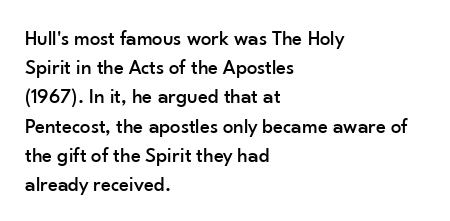
Each word holds together tightly as a unit, with standard inter-letter gaps. Left-aligned paragraph, ragged on the right. The vertical gap from one line to the next is medium. Nope, not italic — everything's standing straight. Check the space under the baseline: it is left empty.
